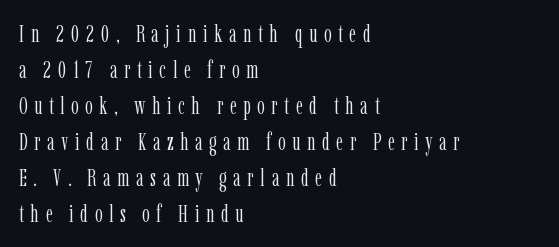
The image shows 24 px text type, upright; set left-aligned, normal line spacing (1.5x), unusually wide letter spacing (+0.27 em), not underlined.
